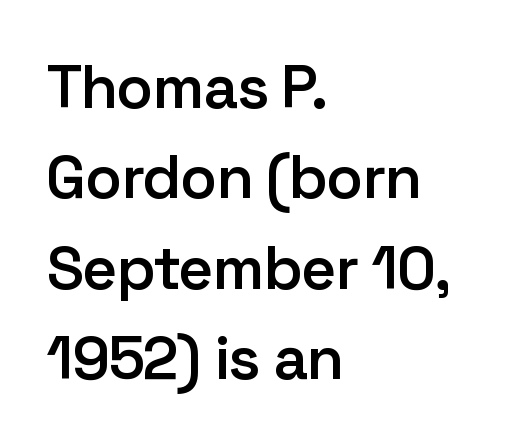
The designer went with a sans here, leaving each stem footless. The face used here is proportionally spaced, like ordinary book or web type. Strokes here are thickened, but only to semibold level. Caption: multi-line text, flush left, ragged right. Honestly, there is no underline to notice here at all. Compared with typical body copy, the letter spacing here is the same.
